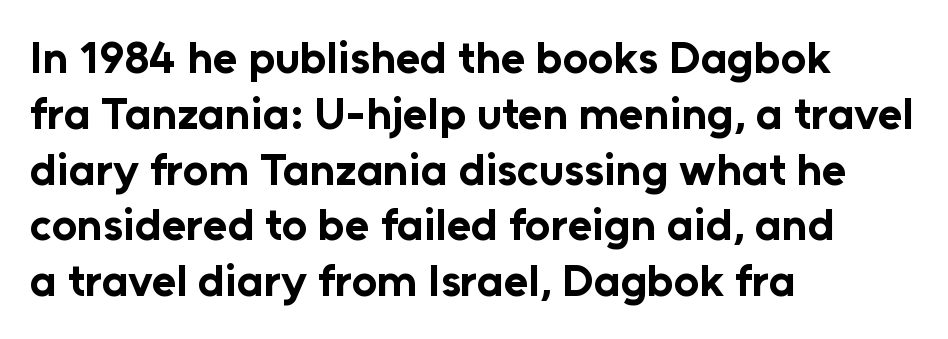
Q: Is the text bold? A: Yes.
Q: Is the text italic (slanted)? A: No, it is upright.
Q: Is the typeface a serif or a sans-serif typeface? A: Sans-serif.
Q: Is the text underlined? A: No.
Q: How is the paragraph aligned? A: Left-aligned.
Q: Is the spacing between letters normal or unusually wide? A: Normal.
Q: Width (condensed, normal, or wide)? A: Normal.
Q: Stroke contrast? A: Low.
Q: x-height? A: Medium.
Q: Monospaced? A: No.
